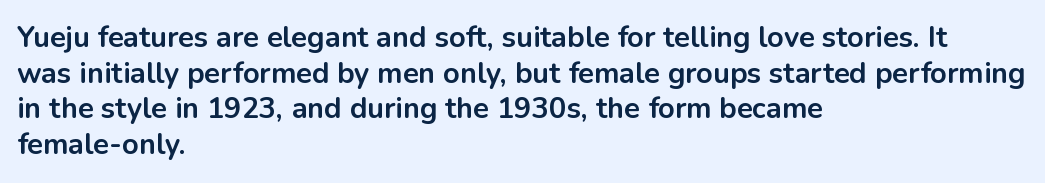
The space directly below the letters is spotless. Students, note that the glyphs here touch the page at normal intervals. On the weight axis this lands at bold, roughly 700. Character widths vary here, with narrow letters taking less room than wide ones. The typography opts for an upright posture over an oblique one. The typesetter chose a ragged-right arrangement here.
